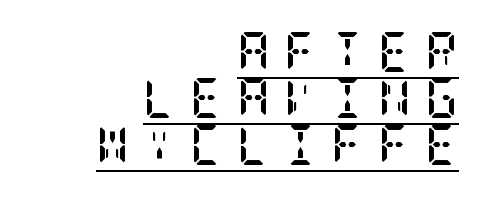
How are the letters spaced? Widely, with obvious added tracking. Is there any slant? The stems are plumb. The type family on display is of the serif kind. Strokes here are thick enough to call this a true bold. The setting favours the right margin, as signatures and pull-quotes sometimes do.
